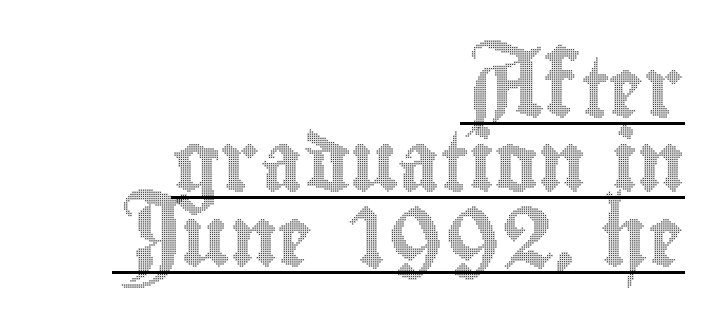
Q: Is the text italic (slanted)? A: No, it is upright.
Q: Is the text underlined? A: Yes.
Q: How is the paragraph aligned? A: Right-aligned.
Q: Is the spacing between letters normal or unusually wide? A: Normal.
Q: Is the spacing between lines tight, normal or loose? A: Normal.
Q: Width (condensed, normal, or wide)? A: Condensed.
Q: x-height? A: Small.
Q: Monospaced? A: No.
